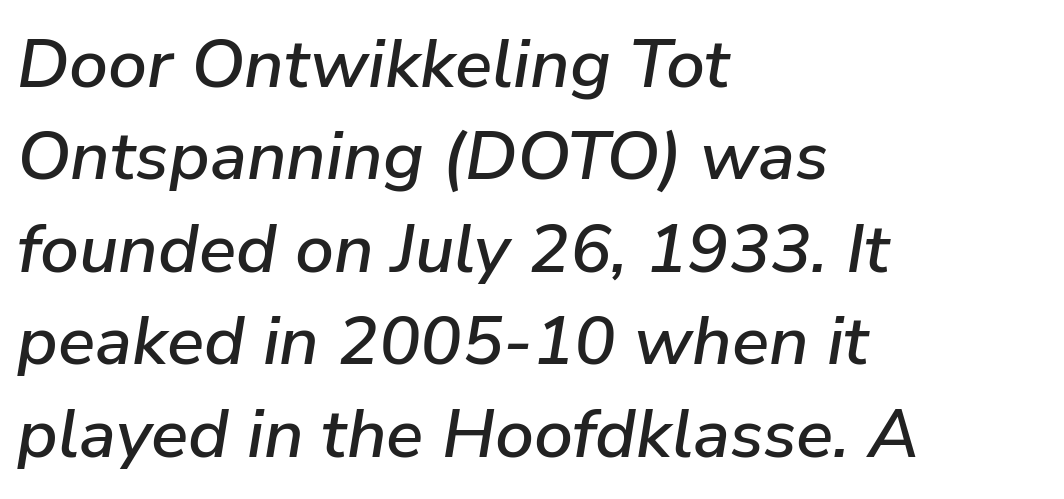
{"italic": "yes", "lean": "right", "slant_degrees": 9, "width": "normal", "stroke_contrast": "low", "x_height": "medium", "monospaced": "no", "underline": "no", "align": "left", "line_spacing": "normal", "line_spacing_ratio": 1.34, "letter_spacing": "normal", "letter_spacing_em": 0.0, "glyph_px": 69}
